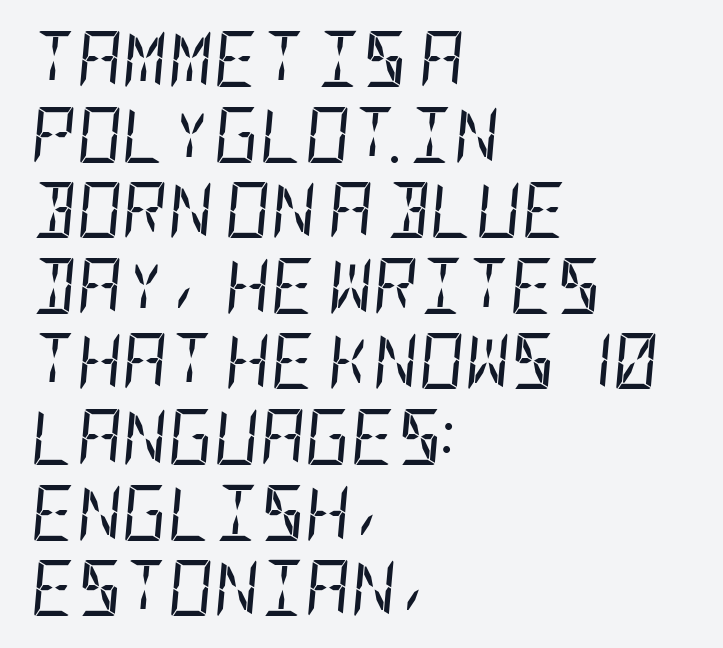
Stems and bowls with no extra thickness — not bold. Does extra space separate the letters? No, they use regular spacing. Slant detected: the letters are inclined. Where is the straight margin? On the left. Any mark beneath the type? The region is blank. Summary of vertical rhythm: regular, with standard interline spacing.
